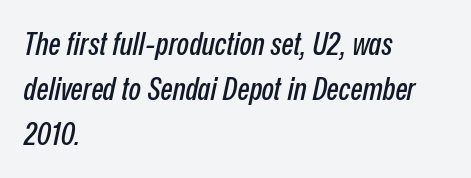
The block of text has a typical density, with ordinary space between rows. Is this a fixed-width face? No — the glyphs have proportional, varying widths. The ragged edge is on the right, which tells us the setting is flush left. Check under the words: just untouched page. Default kerning and tracking; the words read as compact shapes.
